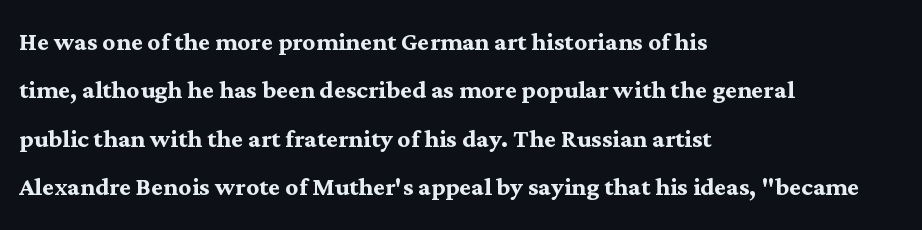
Thick stems and heavy bowls — unmistakably bold. Yep, those are serifs on the letters. Unmarked baselines from the first word to the last. Designer's note — italics off, roman on.
